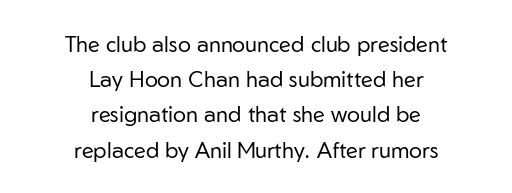
{"italic": "no", "bold": "no", "underline": "no", "align": "center", "line_spacing": "normal", "line_spacing_ratio": 1.6, "letter_spacing": "normal", "letter_spacing_em": 0.0, "glyph_px": 22}
